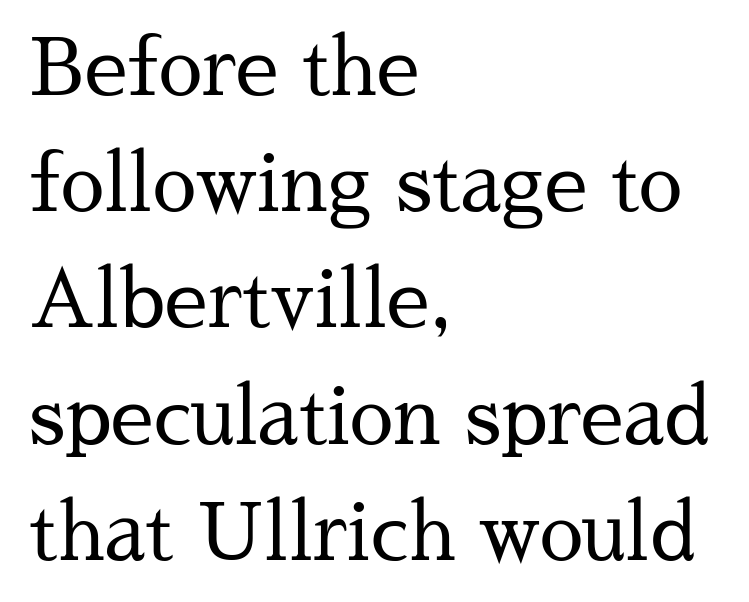
{"serif": "yes", "italic": "no", "bold": "no", "weight": "regular", "width": "normal", "stroke_contrast": "medium", "x_height": "medium", "monospaced": "no", "underline": "no", "align": "left", "line_spacing": "normal", "line_spacing_ratio": 1.49, "letter_spacing": "normal", "letter_spacing_em": 0.0, "glyph_px": 78}
